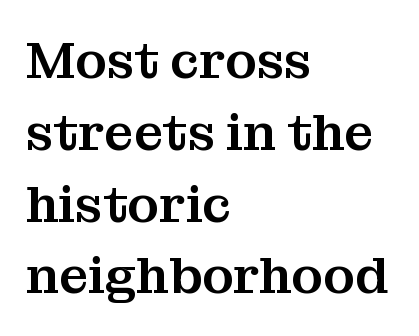
Caption: multi-line text, flush left, ragged right. Nothing unusual about the tracking: characters are spaced as the font intends. Character widths vary here, with narrow letters taking less room than wide ones. You can tell from the footed stems that serif type was used. The lettering holds an erect, upright posture throughout. Interline gaps are of average width in this sample.
